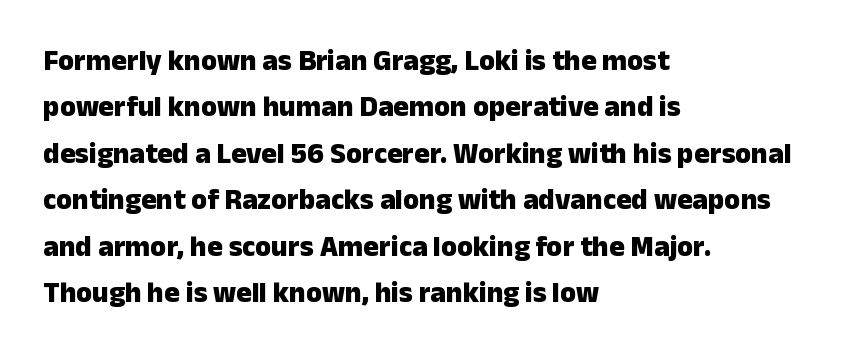
The image shows 29 px heavy sans-serif type, upright; set left-aligned, normal line spacing (1.6x), normal letter spacing, not underlined; low stroke contrast and a medium x-height.
